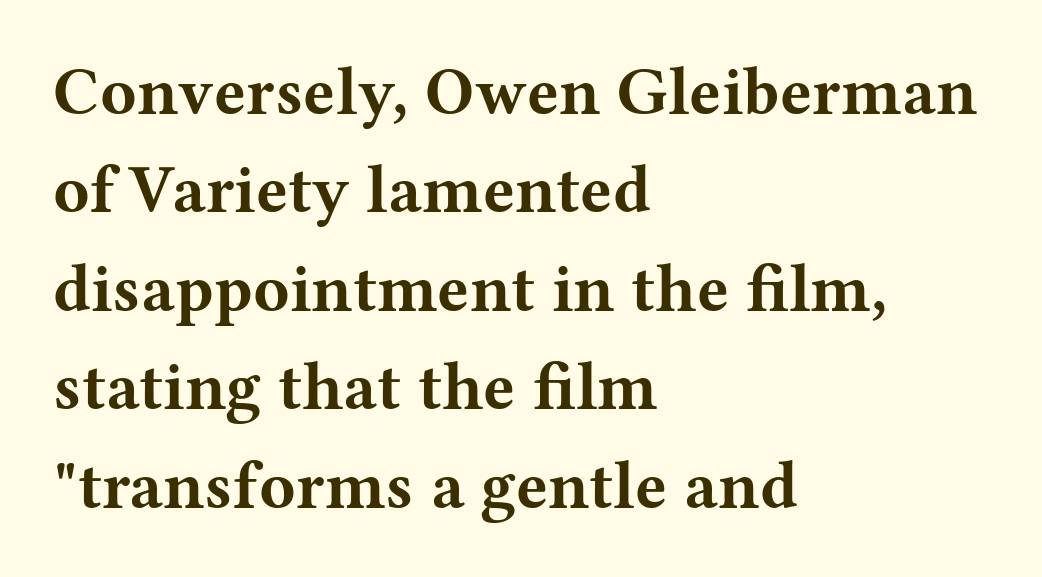
This sample keeps an unexceptional amount of space between lines. The text was rendered using a seriffed face with decorative stroke endings. The passage shown is typed in a proportional face where columns would drift. Plain, unruled lines of type.
